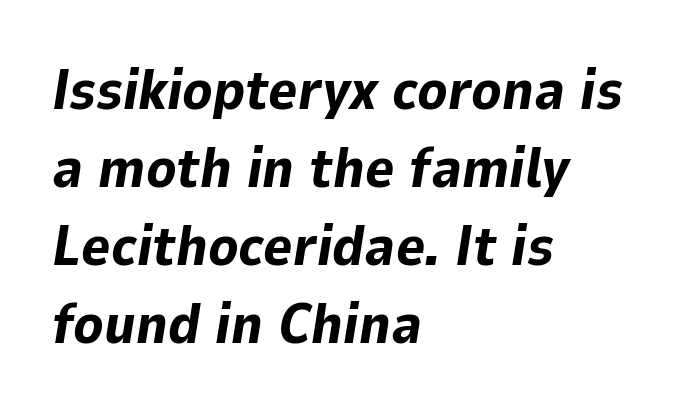
The image shows 56 px bold type, italic (leaning right); set left-aligned, normal line spacing (1.39x), normal letter spacing, not underlined; low stroke contrast and a medium x-height.
